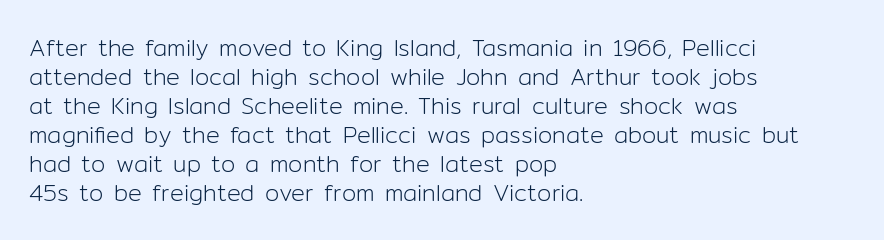
{"italic": "no", "bold": "no", "underline": "no", "align": "left", "line_spacing": "normal", "line_spacing_ratio": 1.26, "letter_spacing": "normal", "letter_spacing_em": 0.0, "glyph_px": 23}
